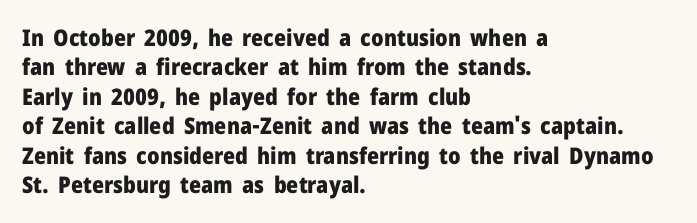
Q: Is the text bold? A: Yes.
Q: Is the text italic (slanted)? A: No, it is upright.
Q: Is the text underlined? A: No.
Q: How is the paragraph aligned? A: Left-aligned.
Q: Is the spacing between letters normal or unusually wide? A: Normal.
Q: Is the spacing between lines tight, normal or loose? A: Normal.
